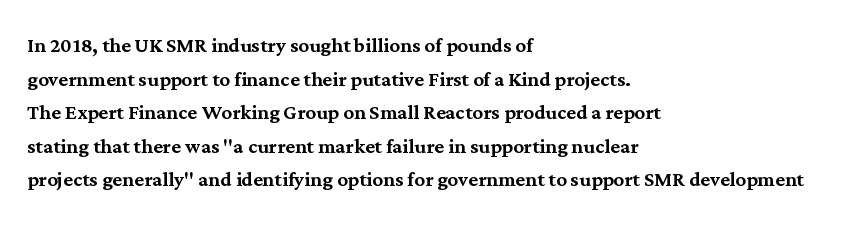
{"italic": "no", "underline": "no", "align": "left", "line_spacing": "normal", "line_spacing_ratio": 1.29, "letter_spacing": "normal", "letter_spacing_em": 0.0, "glyph_px": 26}
